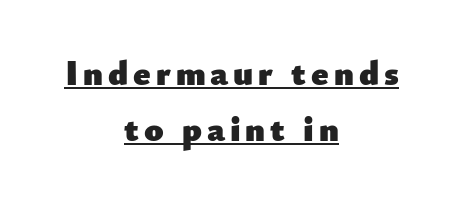
The image shows 35 px heavy sans-serif type, upright; set centered, normal line spacing (1.6x), underlined; low stroke contrast and a small x-height.
